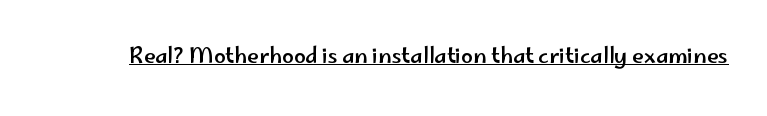
Q: Is the text italic (slanted)? A: No, it is upright.
Q: Is the text underlined? A: Yes.
Q: Is the spacing between letters normal or unusually wide? A: Normal.
